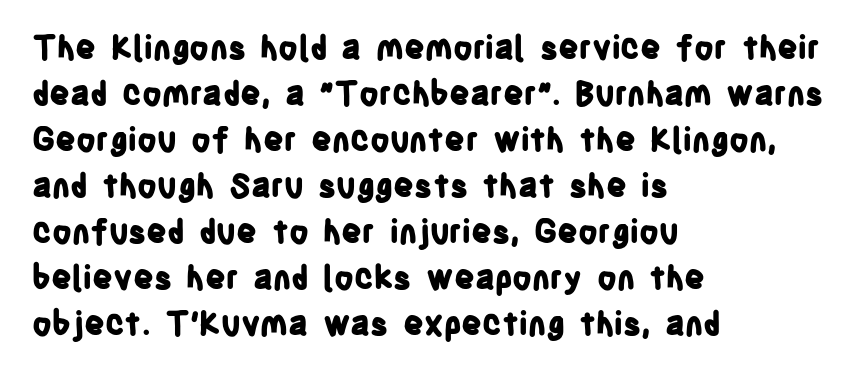
Every stem runs plumb, perpendicular to the baseline. The passage shown is typeset with a sans-serif family. Does the leading feel generous? No, just average. The face used here has the dense, thick strokes of a bold.
